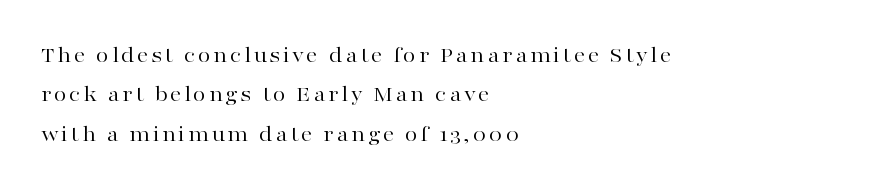
This is the regular roman posture of the typeface. The words here are not underlined. The font sits on the lighter half of the weight spectrum, regular included. The typesetter chose a ragged-right arrangement here.
